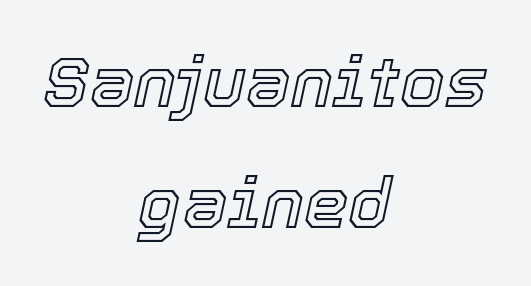
{"italic": "yes", "lean": "right", "slant_degrees": 12, "width": "normal", "x_height": "medium", "monospaced": "no", "underline": "no", "align": "center", "line_spacing": "normal", "line_spacing_ratio": 1.7, "letter_spacing": "normal", "letter_spacing_em": 0.0, "glyph_px": 71}
